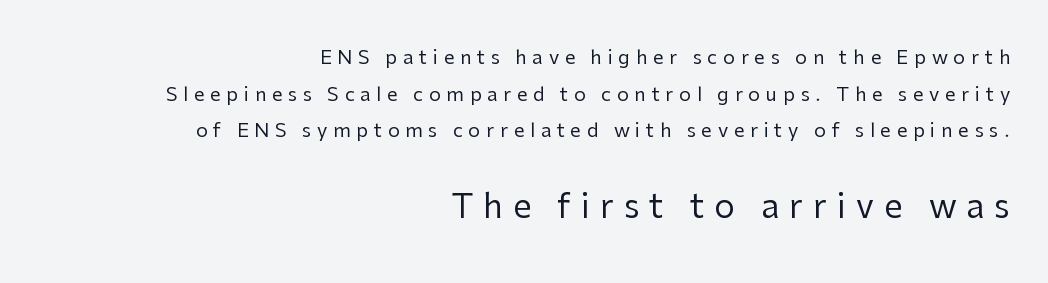
{"serif": "no", "italic": "no", "bold": "no", "weight": "regular", "width": "normal", "stroke_contrast": "low", "x_height": "medium", "monospaced": "no", "underline": "no", "align": "right", "line_spacing": "loose", "line_spacing_ratio": 1.93, "letter_spacing": "wide", "letter_spacing_em": 0.3, "larger_block": "second", "size_ratio": 1.74, "glyph_px": 33}
